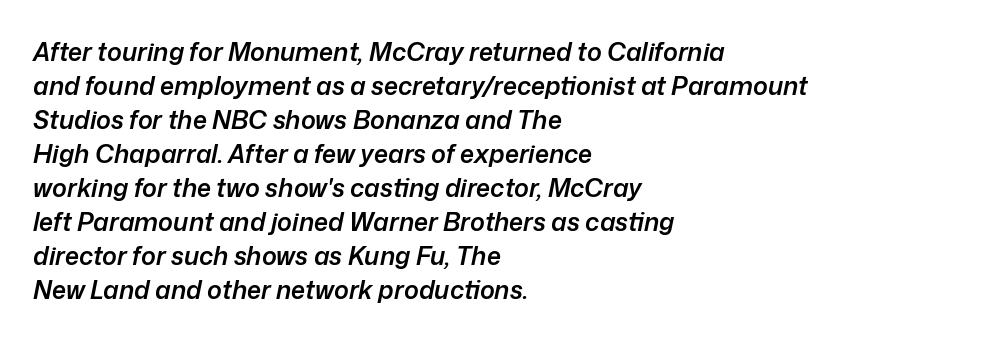
Q: Is the text bold? A: Semi-bold.
Q: Is the text italic (slanted)? A: Yes, it leans right by about 12 degrees.
Q: Is the text underlined? A: No.
Q: How is the paragraph aligned? A: Left-aligned.
Q: Is the spacing between letters normal or unusually wide? A: Normal.
Q: Is the spacing between lines tight, normal or loose? A: Normal.
